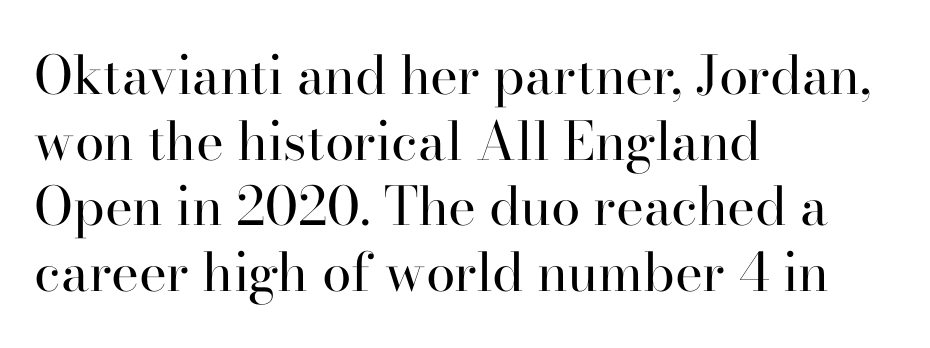
{"serif": "yes", "italic": "no", "bold": "no", "weight": "regular", "width": "normal", "stroke_contrast": "high", "x_height": "small", "monospaced": "no", "underline": "no", "align": "left", "line_spacing_ratio": 1.24, "letter_spacing": "normal", "letter_spacing_em": 0.0, "glyph_px": 53}
